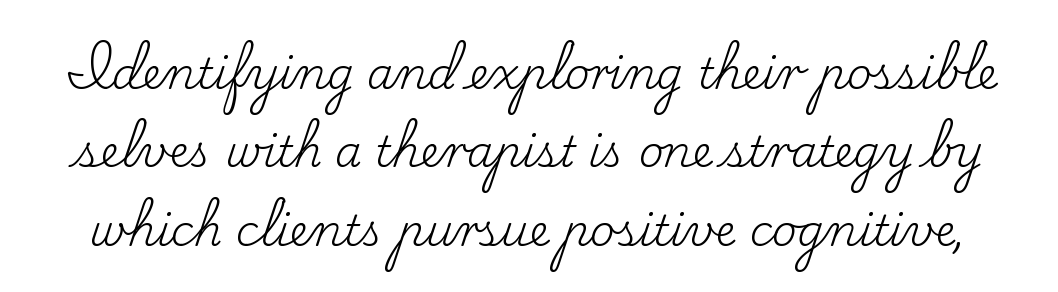
Yep, those are serifs on the letters. On a weight scale, this lands at 450 or below. The letters sit at their default tracking, neither squeezed nor spread. The gap between lines stays unmarked.
